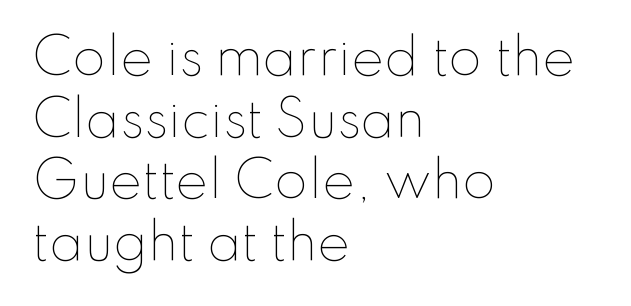
Q: Is the text bold? A: No.
Q: Is the text italic (slanted)? A: No, it is upright.
Q: Is the text underlined? A: No.
Q: How is the paragraph aligned? A: Left-aligned.
Q: Is the spacing between letters normal or unusually wide? A: Normal.
Q: Is the spacing between lines tight, normal or loose? A: Normal.
Q: Width (condensed, normal, or wide)? A: Normal.
Q: Stroke contrast? A: Low.
Q: x-height? A: Small.
Q: Monospaced? A: No.
